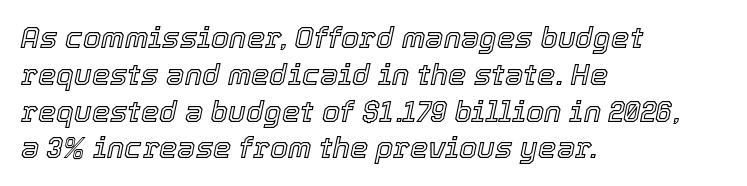
Q: Is the text italic (slanted)? A: Yes, it leans right by about 12 degrees.
Q: Is the text underlined? A: No.
Q: How is the paragraph aligned? A: Left-aligned.
Q: Is the spacing between letters normal or unusually wide? A: Normal.
Q: Is the spacing between lines tight, normal or loose? A: Normal.
Q: Width (condensed, normal, or wide)? A: Normal.
Q: x-height? A: Medium.
Q: Monospaced? A: No.
